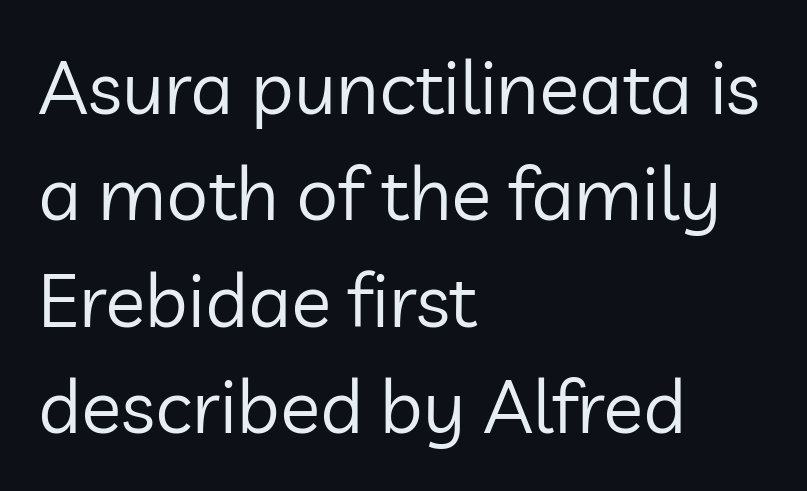
Q: Is the text bold? A: No.
Q: Is the text italic (slanted)? A: No, it is upright.
Q: Is the typeface a serif or a sans-serif typeface? A: Sans-serif.
Q: Is the text underlined? A: No.
Q: How is the paragraph aligned? A: Left-aligned.
Q: Is the spacing between letters normal or unusually wide? A: Normal.
Q: Is the spacing between lines tight, normal or loose? A: Normal.
Q: Width (condensed, normal, or wide)? A: Normal.
Q: Stroke contrast? A: Low.
Q: x-height? A: Medium.
Q: Monospaced? A: No.
